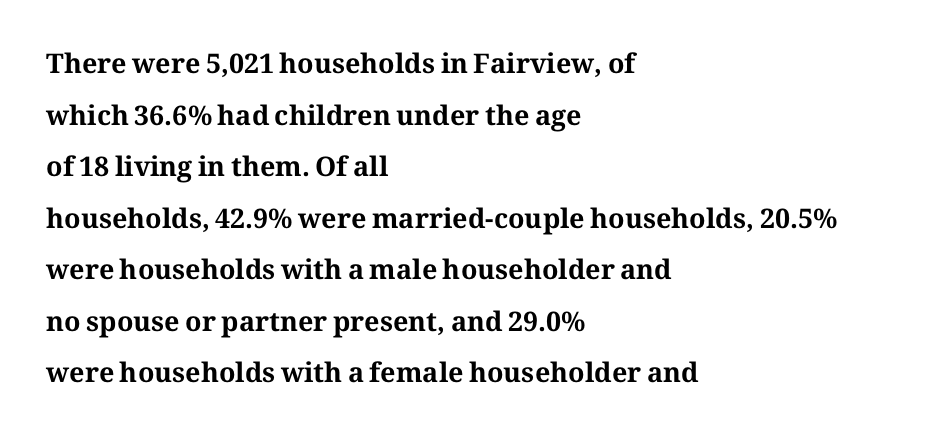
The image shows 27 px bold type, upright; set left-aligned, loose line spacing (1.91x), normal letter spacing, not underlined.
